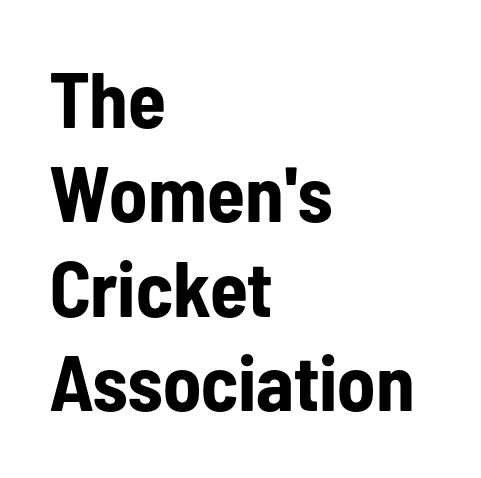
{"serif": "no", "italic": "no", "bold": "yes", "weight": "bold", "width": "condensed", "stroke_contrast": "low", "x_height": "medium", "monospaced": "no", "underline": "no", "align": "left", "line_spacing_ratio": 1.21, "letter_spacing": "normal", "letter_spacing_em": 0.0, "glyph_px": 78}
